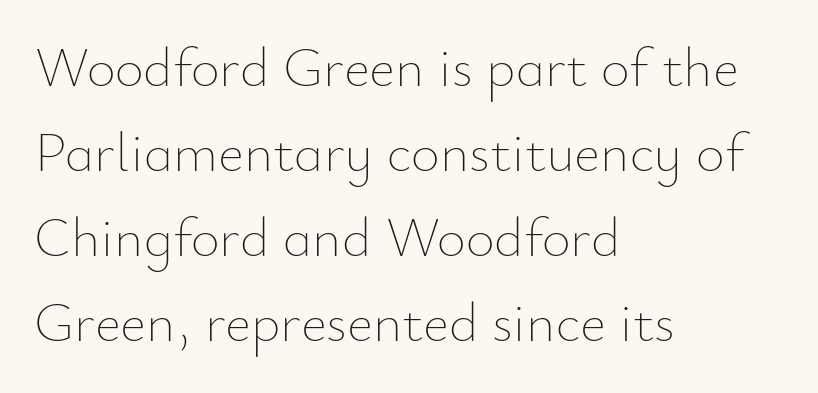
What's the leading like? Ordinary, nothing unusual. Horizontal alignment here is leftward, the default for most running prose. No extra ink here — the face is not bold. Rule under the text: the space is simply empty.
